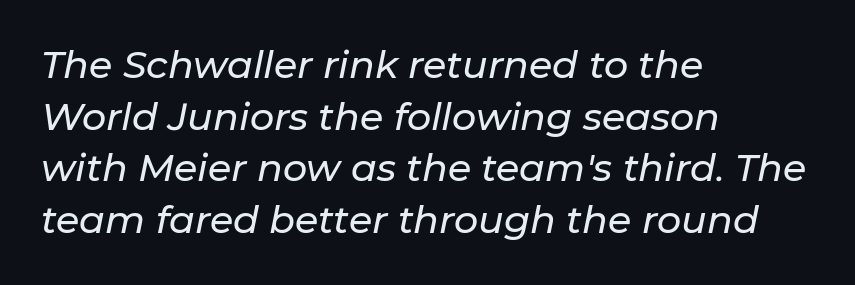
Regarding leading, the lines here are spaced in the standard way. Underline: absent. The passage is arranged the way most books set body copy — flush left. Notice how the stems are inclined rather than vertical — that's the hallmark of italics. The passage shown has conventional tracking throughout. This sample has the flowing, uneven cadence of proportional lettering.
